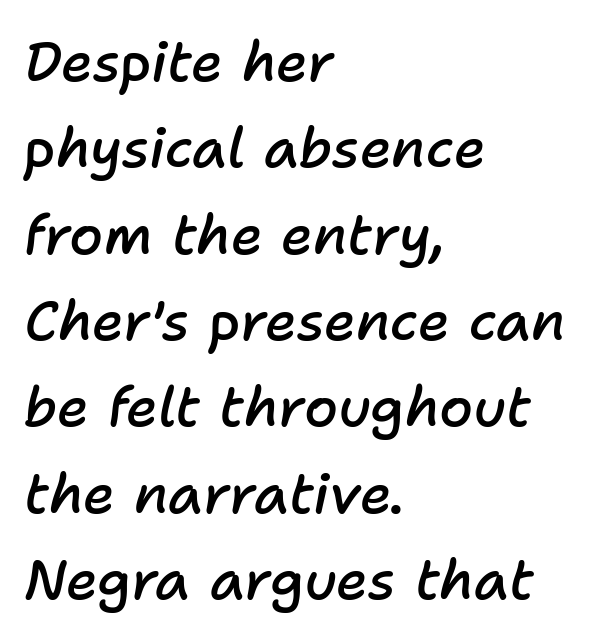
{"italic": "yes", "lean": "right", "slant_degrees": 11, "bold": "semi", "weight": "semibold", "width": "normal", "stroke_contrast": "low", "x_height": "medium", "monospaced": "no", "underline": "no", "align": "left", "line_spacing": "normal", "line_spacing_ratio": 1.57, "letter_spacing": "normal", "letter_spacing_em": 0.0, "glyph_px": 55}
